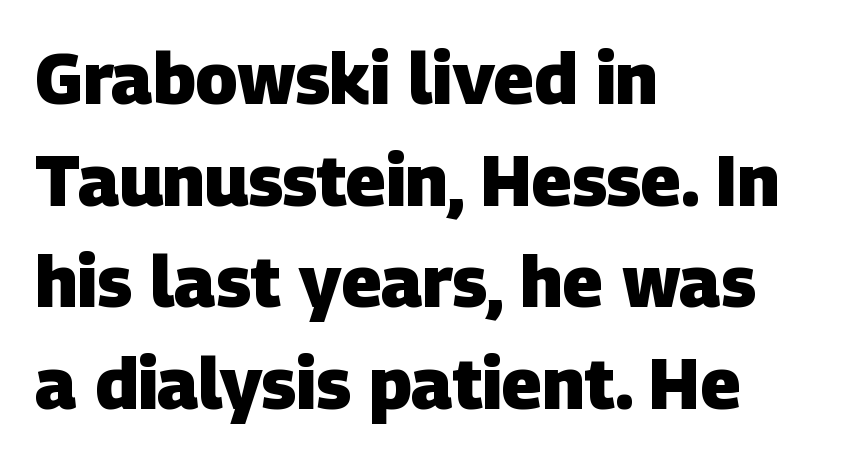
{"serif": "no", "bold": "yes", "weight": "heavy", "width": "normal", "stroke_contrast": "low", "x_height": "large", "monospaced": "no", "underline": "no", "align": "left", "line_spacing": "normal", "line_spacing_ratio": 1.43, "letter_spacing": "normal", "letter_spacing_em": 0.0, "glyph_px": 71}
